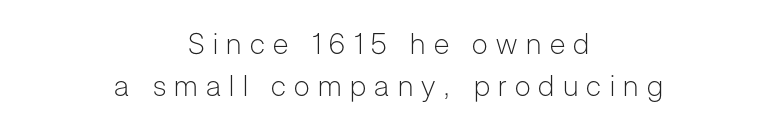
Q: Is the text bold? A: No.
Q: Is the text italic (slanted)? A: No, it is upright.
Q: Is the typeface a serif or a sans-serif typeface? A: Sans-serif.
Q: Is the text underlined? A: No.
Q: How is the paragraph aligned? A: Centered.
Q: Is the spacing between letters normal or unusually wide? A: Unusually wide.
Q: Is the spacing between lines tight, normal or loose? A: Normal.
Q: Width (condensed, normal, or wide)? A: Normal.
Q: Stroke contrast? A: Low.
Q: x-height? A: Medium.
Q: Monospaced? A: No.
